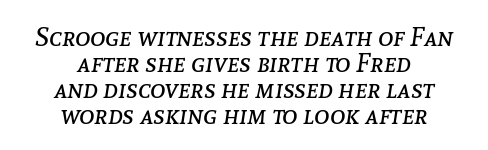
Quick note: underline off. The typeface has the unassuming heft of standard copy or less. The block of text is dense from top to bottom, with scant space between rows. These lines keep a tight, regular rhythm from letter to letter.
